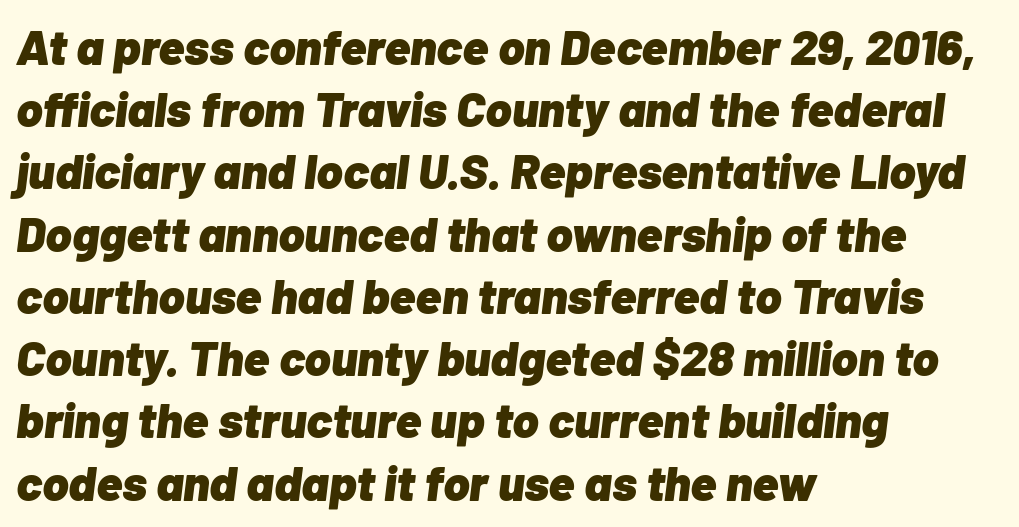
The image shows 49 px heavy type, italic (leaning right); set left-aligned, normal line spacing (1.27x), normal letter spacing, not underlined; low stroke contrast and a medium x-height.
